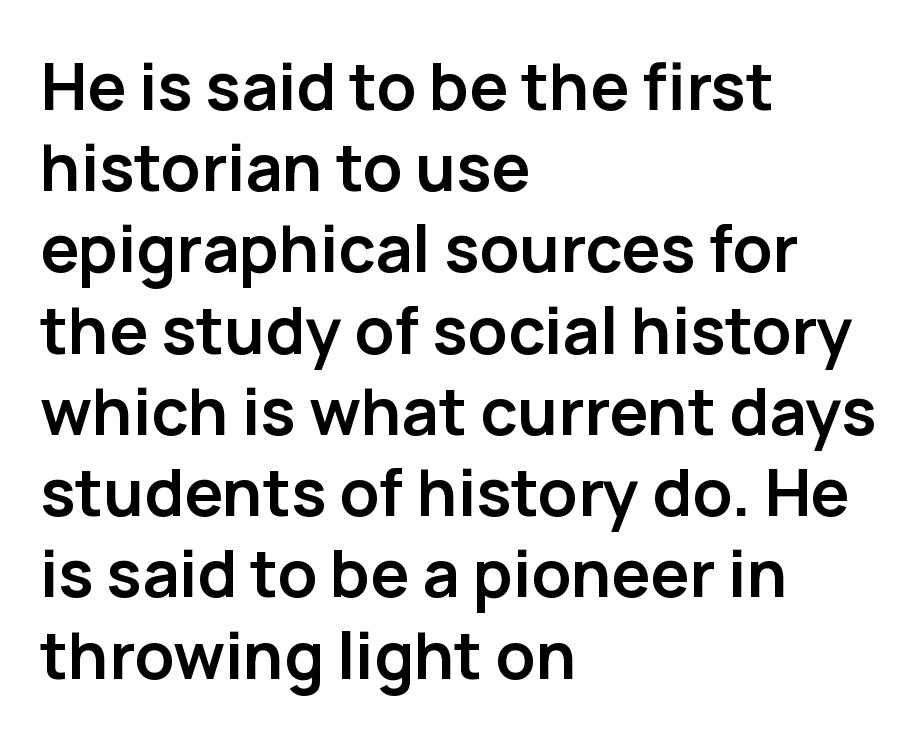
{"serif": "no", "italic": "no", "bold": "yes", "weight": "semibold", "width": "normal", "stroke_contrast": "low", "x_height": "medium", "monospaced": "no", "underline": "no", "align": "left", "line_spacing": "normal", "line_spacing_ratio": 1.25, "letter_spacing": "normal", "letter_spacing_em": 0.0, "glyph_px": 65}
